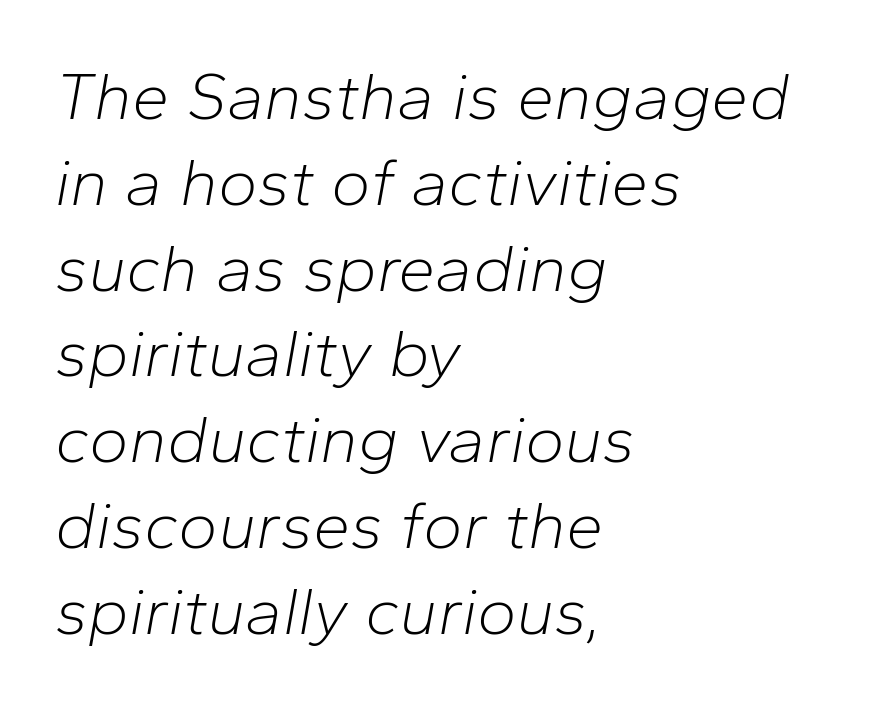
The image shows 67 px light type, italic (leaning right); set left-aligned, normal line spacing (1.28x), normal letter spacing, not underlined; low stroke contrast and a medium x-height.
